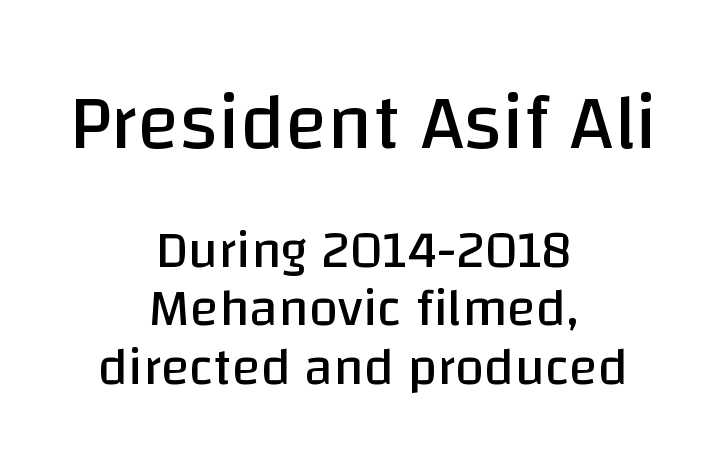
A typesetter would mark this as roman, not italic. No word sits above an underline. The typesetter chose a symmetrical, centered arrangement here. You could call the tracking neutral — neither tight nor loose. Stroke mass is kept to a normal reading level or below.
